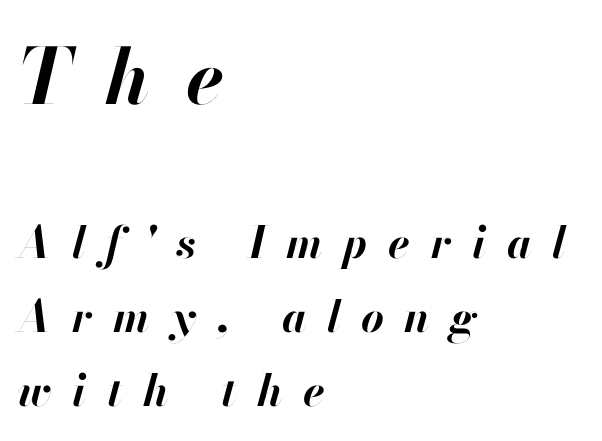
A typesetter would call this leading conventional body-copy spacing. If you squint, the top block still reads clearly — it's the larger of the two. A student would call this left alignment; a typographer would say flush left, rag right. Varying glyph widths throughout — classic text-font behaviour.
